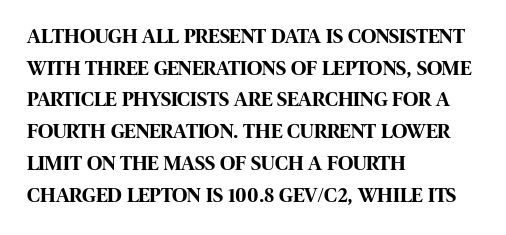
This is roman type, the default non-slanted kind. Observe the ordinary spacing: letters are neighbours, not strangers. The space between consecutive lines is moderate. Leftover space on each line is placed entirely after the last word. The string is rendered with underlining switched off. What weight is shown? A full bold with thick strokes.
